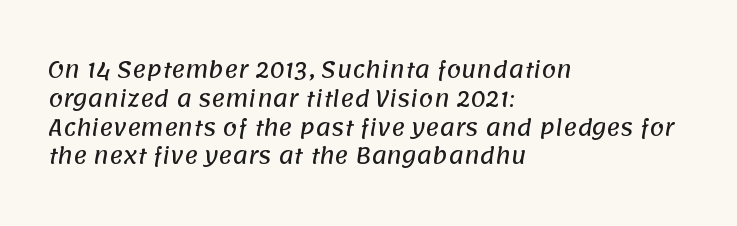
Q: Is the text underlined? A: No.
Q: How is the paragraph aligned? A: Left-aligned.
Q: Is the spacing between letters normal or unusually wide? A: Normal.
Q: Is the spacing between lines tight, normal or loose? A: Normal.
